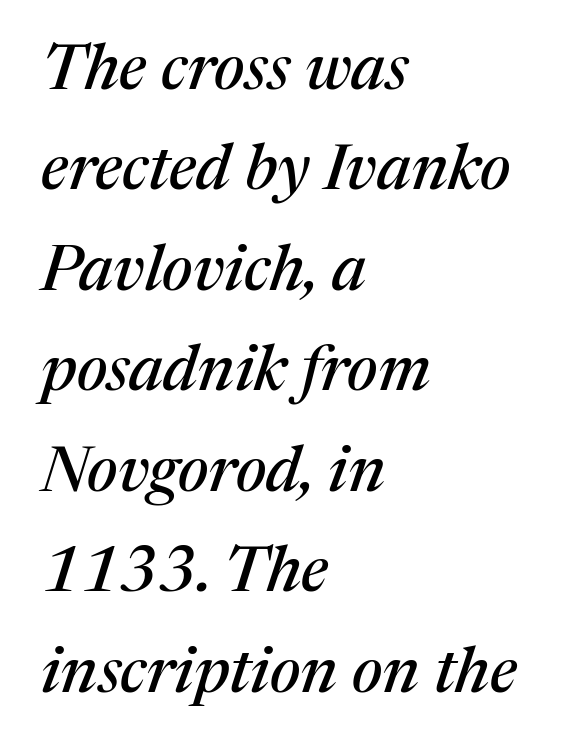
Q: Is the text italic (slanted)? A: Yes, it leans right by about 17 degrees.
Q: Is the typeface a serif or a sans-serif typeface? A: Serif.
Q: Is the text underlined? A: No.
Q: How is the paragraph aligned? A: Left-aligned.
Q: Is the spacing between letters normal or unusually wide? A: Normal.
Q: Is the spacing between lines tight, normal or loose? A: Normal.
Q: Width (condensed, normal, or wide)? A: Normal.
Q: Stroke contrast? A: Medium.
Q: x-height? A: Medium.
Q: Monospaced? A: No.
